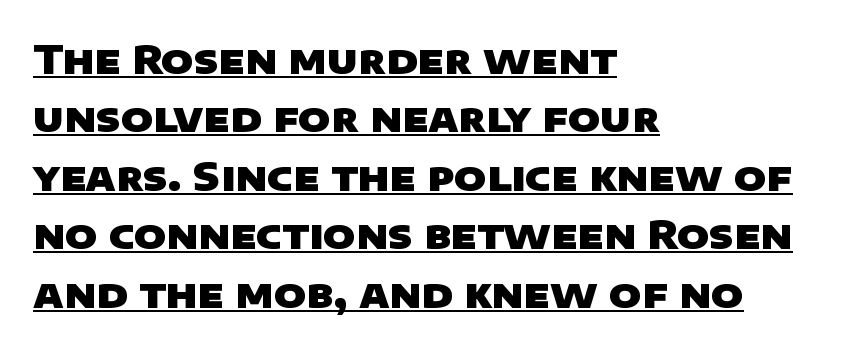
Short note: letters normally spaced. Each glyph is drawn with heavy, bold strokes. The rendering uses the underline text-decoration. Typeset ragged right — the left edge is the straight one. Do the characters align in a grid? No, the font is proportional.
